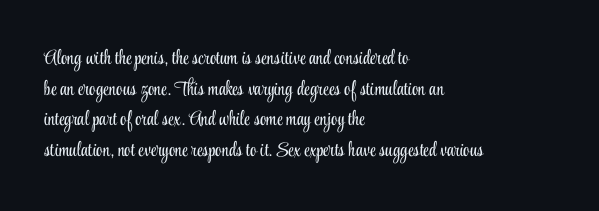
The image shows 20 px text type; set left-aligned, normal line spacing (1.53x), normal letter spacing, not underlined.
